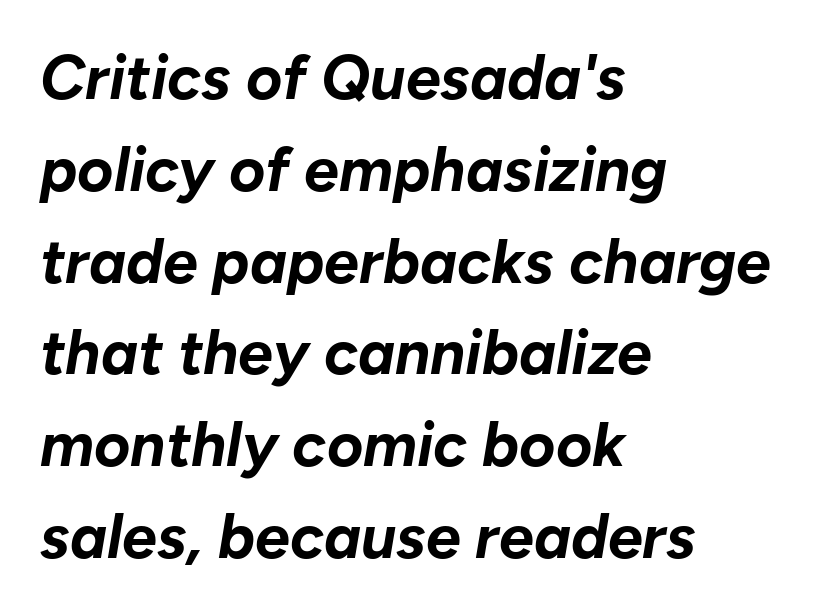
When letters slant like this, we call the style italic. The designer left line spacing at the default. Spacing verdict: proportional, widths tailored to each character. Spacing between characters is what you'd get straight out of the box. Anything drawn beneath the words? Only blank space. The typesetter chose a ragged-right arrangement here.
